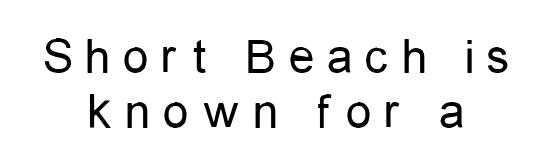
The designer went with a sans here, leaving each stem footless. The zone under the glyphs is completely vacant. Think of a printed novel: that variable character pitch is what you see here. Honestly, the letter spacing is so wide it's the main thing you notice. The line-height multiplier appears low, near solid setting. Nope, not italic — everything's standing straight.
